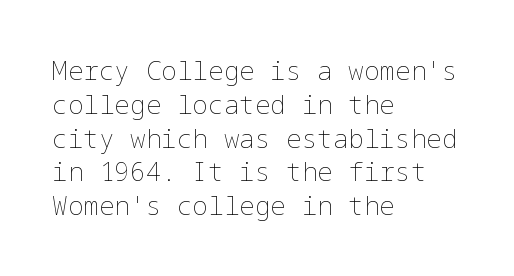
Q: Is the text bold? A: No.
Q: Is the text italic (slanted)? A: No, it is upright.
Q: Is the text underlined? A: No.
Q: How is the paragraph aligned? A: Left-aligned.
Q: Is the spacing between letters normal or unusually wide? A: Normal.
Q: Is the spacing between lines tight, normal or loose? A: Normal.
